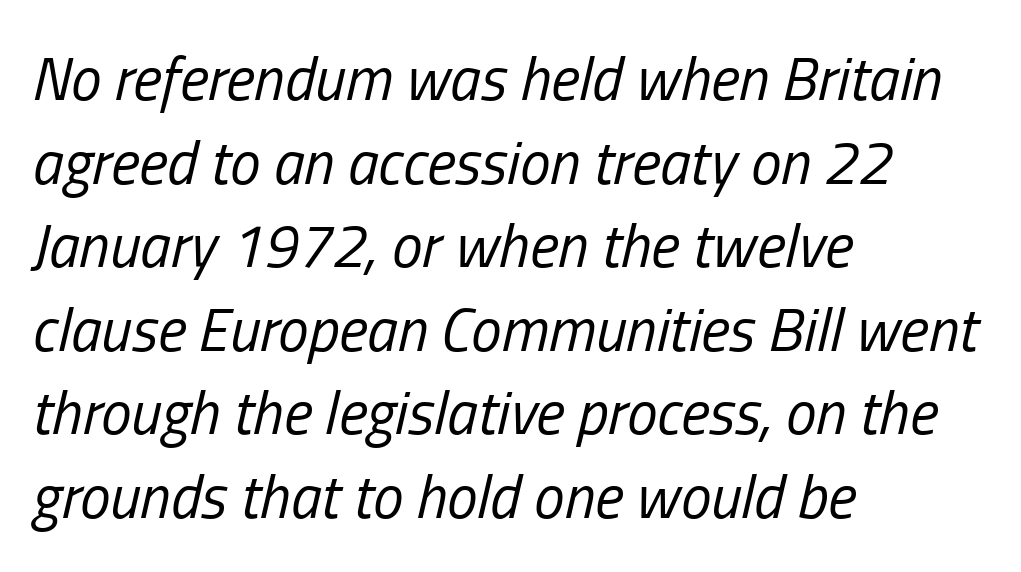
The image shows 61 px regular-weight, condensed type, italic (leaning right); set left-aligned, normal line spacing (1.37x), normal letter spacing, not underlined; low stroke contrast and a medium x-height.
